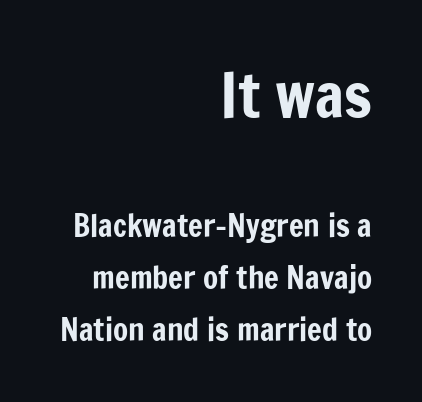
{"serif": "no", "italic": "no", "width": "condensed", "stroke_contrast": "low", "x_height": "medium", "monospaced": "no", "underline": "no", "align": "right", "line_spacing": "normal", "line_spacing_ratio": 1.67, "letter_spacing": "normal", "letter_spacing_em": 0.0, "larger_block": "first", "size_ratio": 2.0, "glyph_px": 62}
